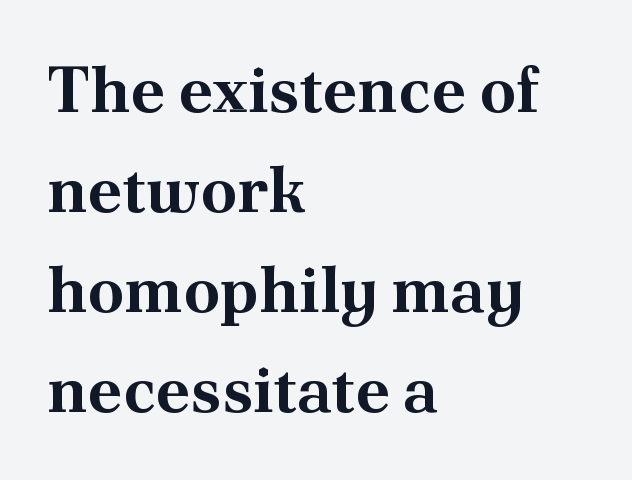
The image shows 65 px bold serif type, upright; set left-aligned, normal line spacing (1.54x), normal letter spacing, not underlined; medium stroke contrast and a small x-height.
